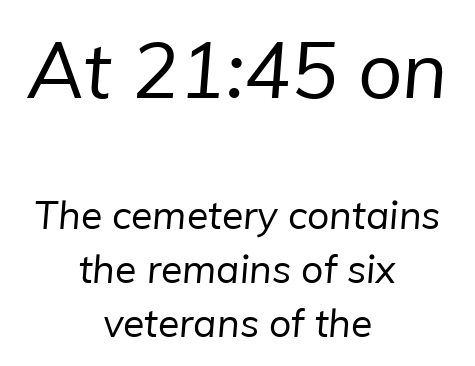
Students, note that the glyphs here touch the page at normal intervals. The rows are spaced the way most documents space them. The zone under the glyphs is completely vacant. Is this a sans? Yes — the strokes have no serifs. Visually the block forms a symmetrical silhouette, jagged on both flanks. Each letter keeps its own natural width here, so spacing adapts to shape.
